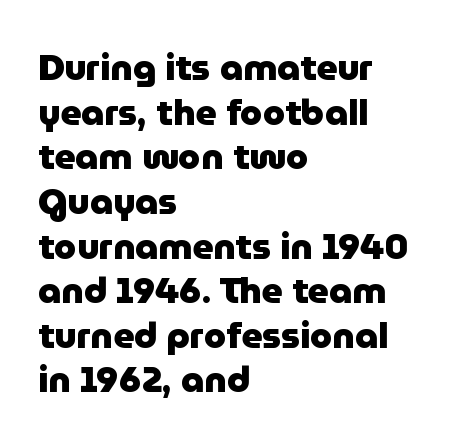
The image shows 36 px heavy sans-serif type, upright; set left-aligned, line spacing 1.24x, normal letter spacing, not underlined; low stroke contrast and a medium x-height.
